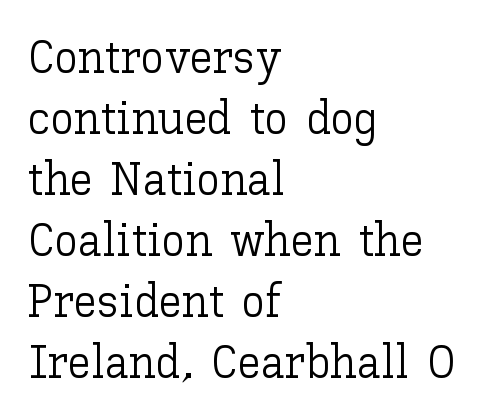
{"italic": "no", "bold": "no", "weight": "light", "width": "normal", "stroke_contrast": "low", "x_height": "medium", "monospaced": "no", "underline": "no", "align": "left", "line_spacing": "normal", "line_spacing_ratio": 1.3, "letter_spacing": "normal", "letter_spacing_em": 0.0, "glyph_px": 47}
